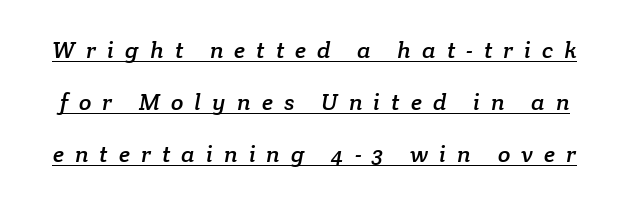
Honestly, the rows look like they've been pulled way apart. Glance below the letters and you will spot a drawn line. Words appear elongated and porous because spacing is wide.
